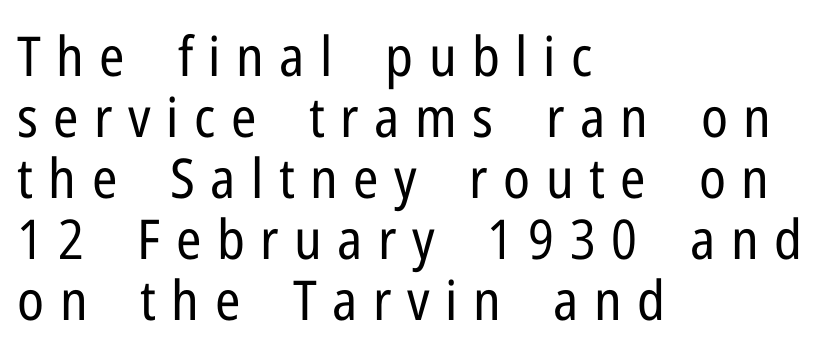
{"serif": "no", "italic": "no", "bold": "no", "weight": "regular", "width": "condensed", "stroke_contrast": "low", "x_height": "medium", "monospaced": "no", "underline": "no", "align": "left", "line_spacing": "tight", "line_spacing_ratio": 1.11, "letter_spacing": "wide", "letter_spacing_em": 0.28, "glyph_px": 55}
